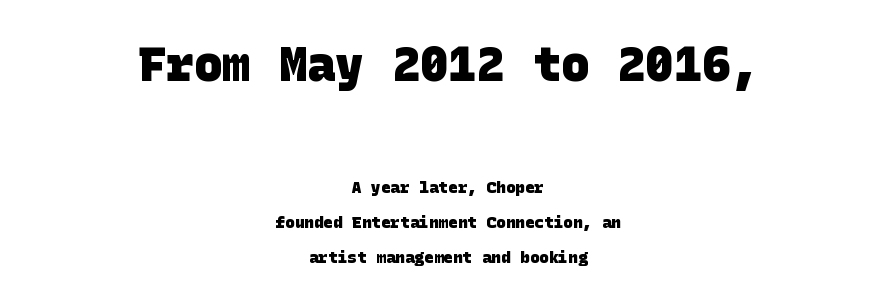
Q: Is the text bold? A: Yes.
Q: Is the typeface a serif or a sans-serif typeface? A: Sans-serif.
Q: Is the text underlined? A: No.
Q: How is the paragraph aligned? A: Centered.
Q: Is the spacing between letters normal or unusually wide? A: Normal.
Q: Is the spacing between lines tight, normal or loose? A: Loose.
Q: Which block of text is set in a larger size, the first (top) or the second (bottom)? A: The first (top) one.
Q: Width (condensed, normal, or wide)? A: Normal.
Q: Stroke contrast? A: Low.
Q: x-height? A: Large.
